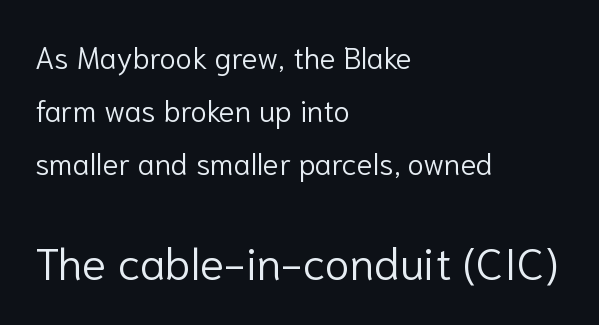
The words here are not underlined. This is the regular roman posture of the typeface. The paragraph shown leans on its left margin. This rendering employs a face without finishing strokes, i.e., a sans-serif. You could call the tracking neutral — neither tight nor loose. Character widths vary here, with narrow letters taking less room than wide ones.
